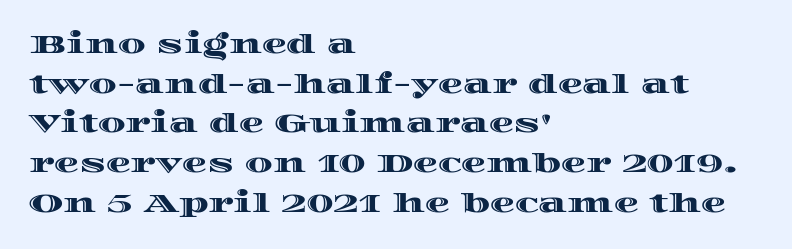
{"italic": "no", "underline": "no", "align": "left", "line_spacing": "normal", "line_spacing_ratio": 1.59, "letter_spacing": "normal", "letter_spacing_em": 0.0, "glyph_px": 25}
